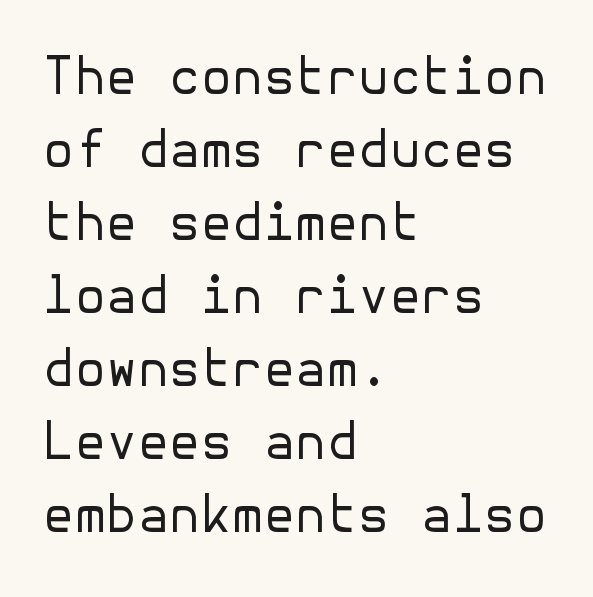
The image shows 51 px regular-weight sans-serif type, upright; set left-aligned, normal line spacing (1.43x), normal letter spacing, not underlined; low stroke contrast and a medium x-height.
